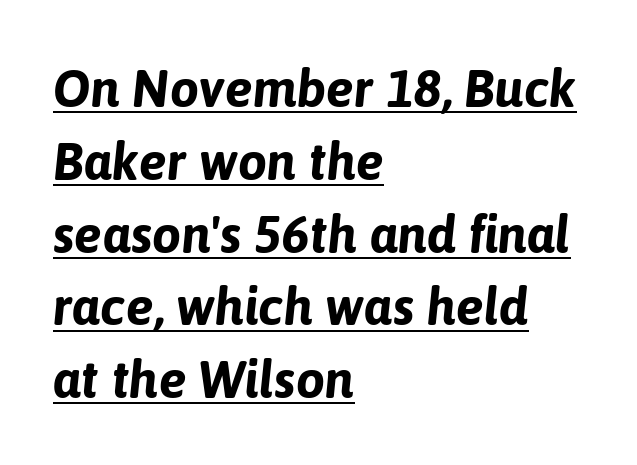
{"italic": "yes", "lean": "right", "slant_degrees": 6, "bold": "yes", "weight": "bold", "width": "normal", "stroke_contrast": "low", "x_height": "medium", "monospaced": "no", "underline": "yes", "align": "left", "line_spacing": "normal", "line_spacing_ratio": 1.4, "letter_spacing": "normal", "letter_spacing_em": 0.0, "glyph_px": 52}
